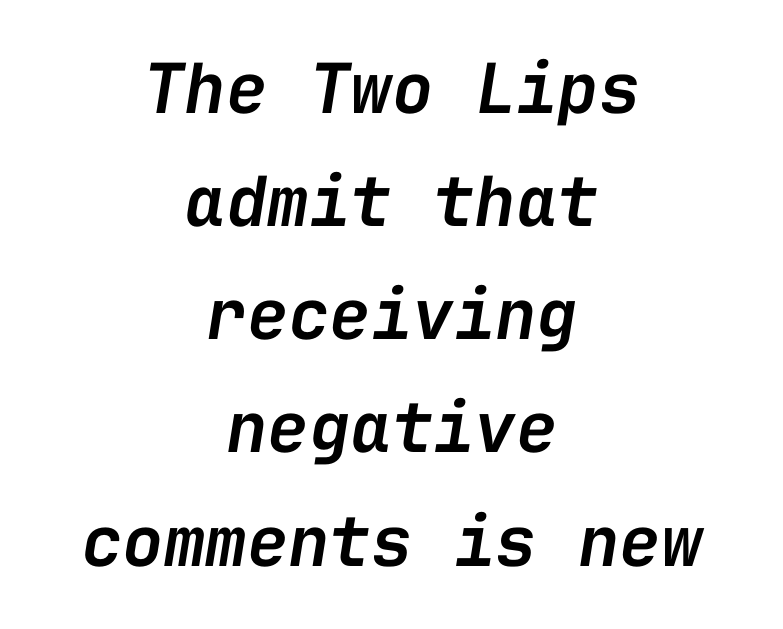
Q: Is the text bold? A: Semi-bold.
Q: Is the text italic (slanted)? A: Yes, it leans right by about 9 degrees.
Q: Is the text underlined? A: No.
Q: How is the paragraph aligned? A: Centered.
Q: Is the spacing between letters normal or unusually wide? A: Normal.
Q: Is the spacing between lines tight, normal or loose? A: Normal.
Q: Width (condensed, normal, or wide)? A: Normal.
Q: Stroke contrast? A: Low.
Q: x-height? A: Medium.
Q: Monospaced? A: Yes.
